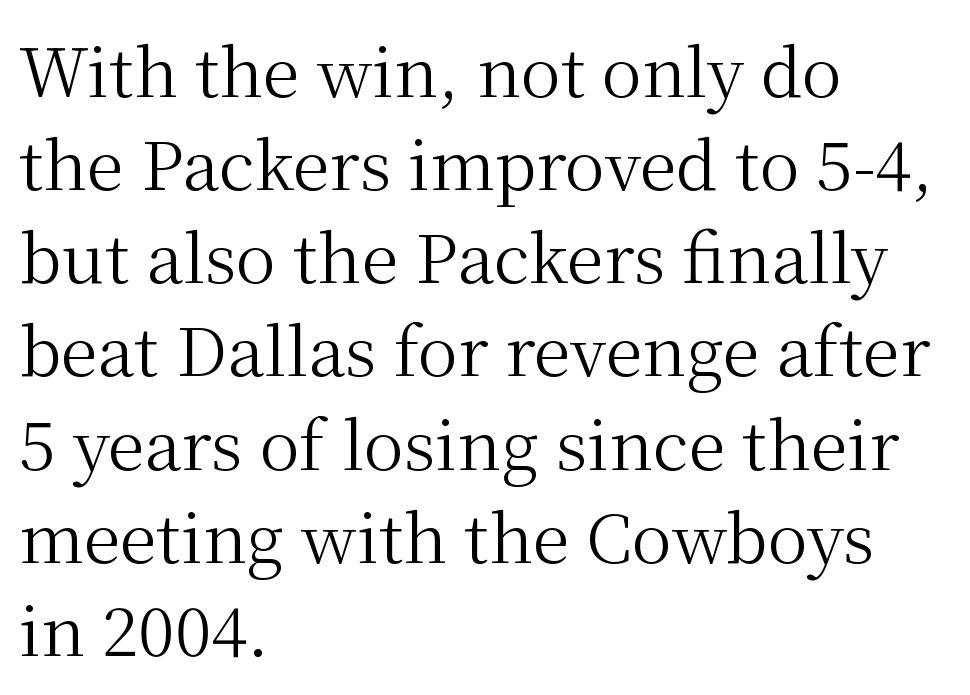
Yep, those are serifs on the letters. Leading matches the norm, producing a regular column. A bare baseline throughout the passage. This is not heavy type; no bold has been used.
